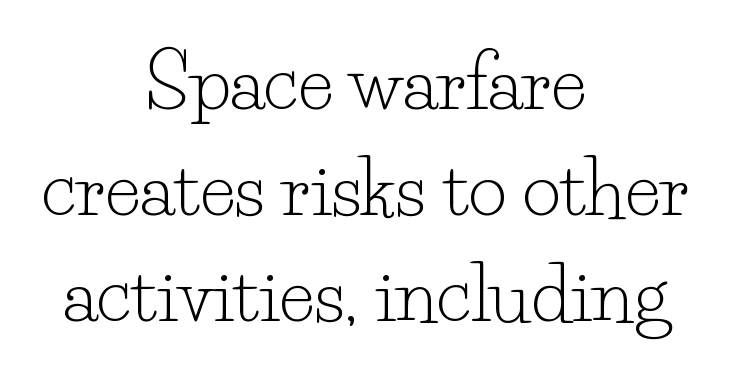
The image shows 74 px light serif type, upright; set centered, normal line spacing (1.43x), normal letter spacing, not underlined; low stroke contrast and a small x-height.
